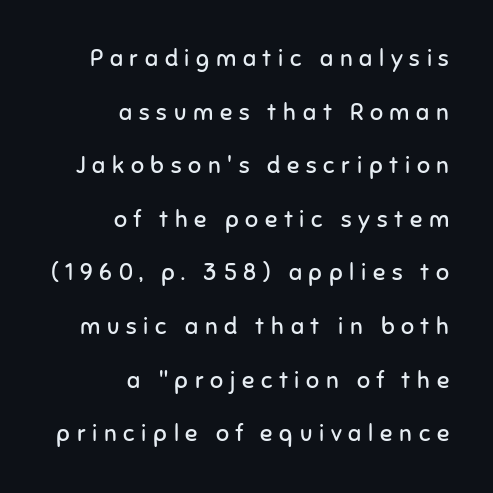
Q: Is the text bold? A: No.
Q: Is the text italic (slanted)? A: No, it is upright.
Q: Is the text underlined? A: No.
Q: How is the paragraph aligned? A: Right-aligned.
Q: Is the spacing between letters normal or unusually wide? A: Unusually wide.
Q: Is the spacing between lines tight, normal or loose? A: Loose.
